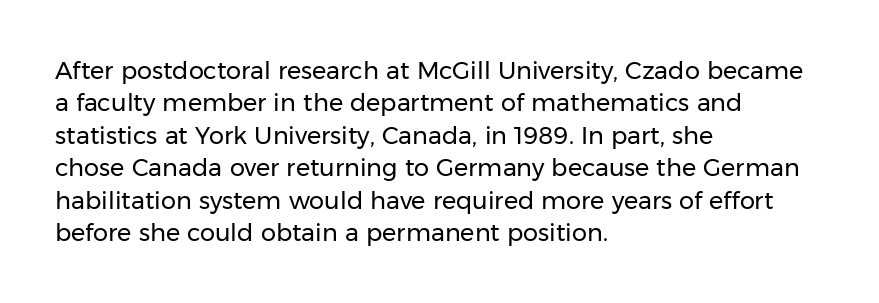
The image shows 24 px text type, upright; set left-aligned, normal line spacing (1.35x), normal letter spacing, not underlined.
